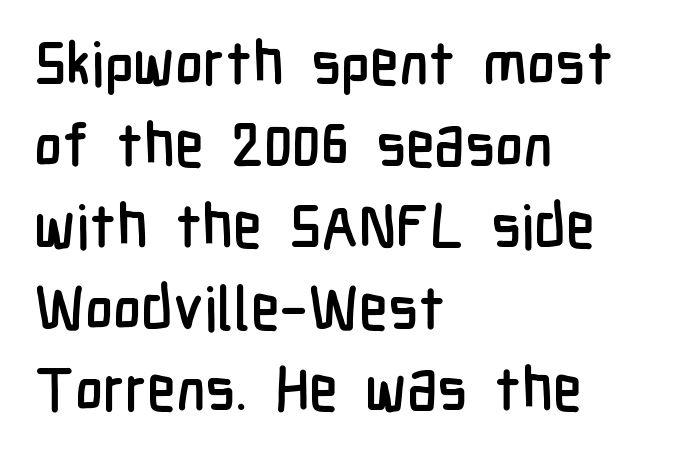
The specimen reads as upright at a glance. Check under the words: just untouched page. Normally led — the rows are evenly, conventionally spaced. Looks like regular typesetting: each glyph gets only the width it needs.
